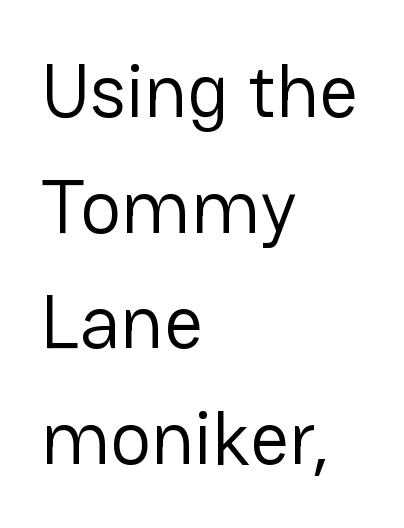
The image shows 76 px regular-weight sans-serif type, upright; set left-aligned, normal line spacing (1.52x), normal letter spacing, not underlined; low stroke contrast and a medium x-height.
